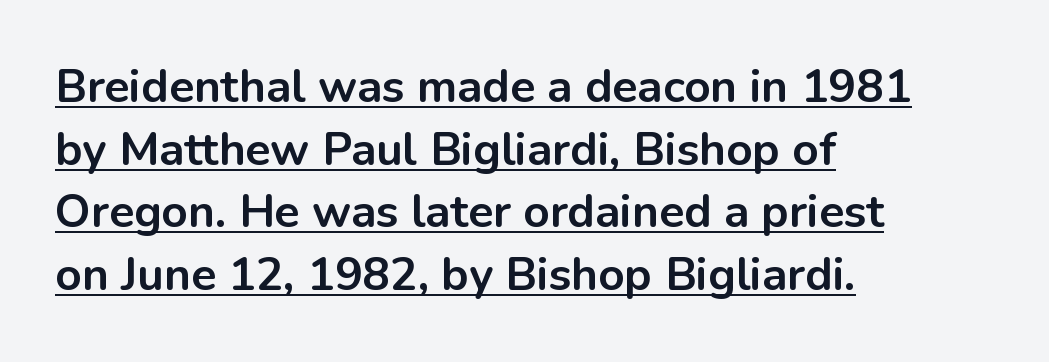
Q: Is the text bold? A: Yes.
Q: Is the text italic (slanted)? A: No, it is upright.
Q: Is the typeface a serif or a sans-serif typeface? A: Sans-serif.
Q: Is the text underlined? A: Yes.
Q: How is the paragraph aligned? A: Left-aligned.
Q: Is the spacing between letters normal or unusually wide? A: Normal.
Q: Is the spacing between lines tight, normal or loose? A: Normal.
Q: Width (condensed, normal, or wide)? A: Normal.
Q: Stroke contrast? A: Low.
Q: x-height? A: Medium.
Q: Monospaced? A: No.
